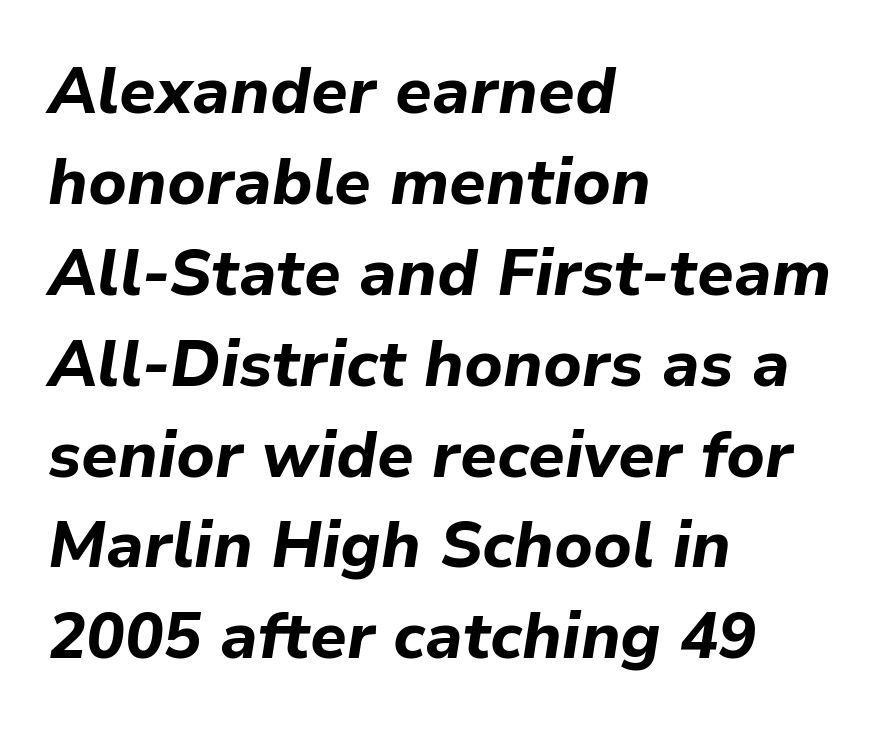
The vertical gap from one line to the next is medium. A bare baseline throughout the passage. The rendering keeps characters at their native spacing. The typesetting leans heavy: a genuine bold.
